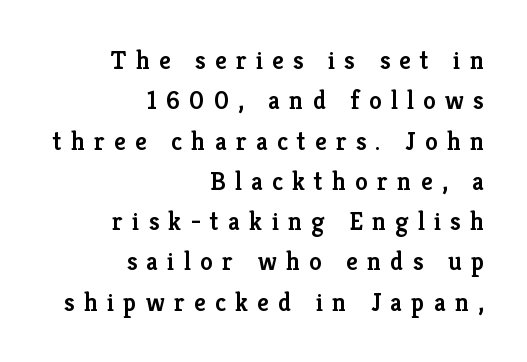
Q: Is the text bold? A: Semi-bold.
Q: Is the text italic (slanted)? A: No, it is upright.
Q: Is the text underlined? A: No.
Q: How is the paragraph aligned? A: Right-aligned.
Q: Is the spacing between letters normal or unusually wide? A: Unusually wide.
Q: Is the spacing between lines tight, normal or loose? A: Normal.
